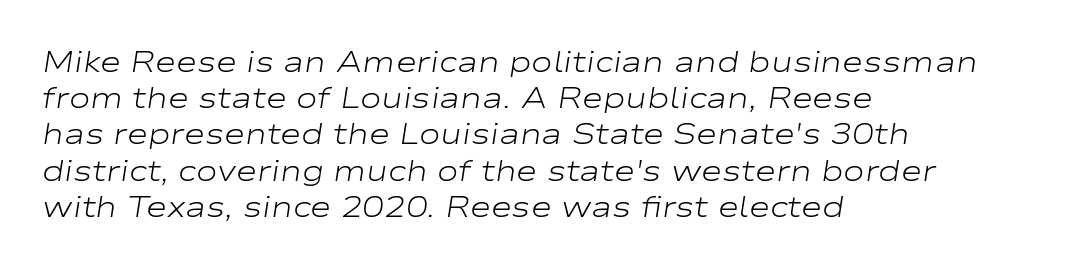
Q: Is the text bold? A: No.
Q: Is the text italic (slanted)? A: Yes, it leans right by about 9 degrees.
Q: Is the text underlined? A: No.
Q: How is the paragraph aligned? A: Left-aligned.
Q: Is the spacing between letters normal or unusually wide? A: Normal.
Q: Is the spacing between lines tight, normal or loose? A: Normal.
Q: Width (condensed, normal, or wide)? A: Wide.
Q: Stroke contrast? A: Low.
Q: x-height? A: Medium.
Q: Monospaced? A: No.
